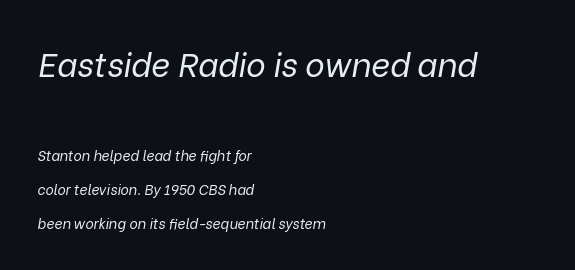
{"italic": "yes", "lean": "right", "slant_degrees": 9, "bold": "no", "weight": "regular", "width": "normal", "stroke_contrast": "low", "x_height": "medium", "monospaced": "no", "underline": "no", "align": "left", "line_spacing": "loose", "line_spacing_ratio": 2.43, "letter_spacing": "normal", "letter_spacing_em": 0.0, "larger_block": "first", "size_ratio": 2.36, "glyph_px": 33}
